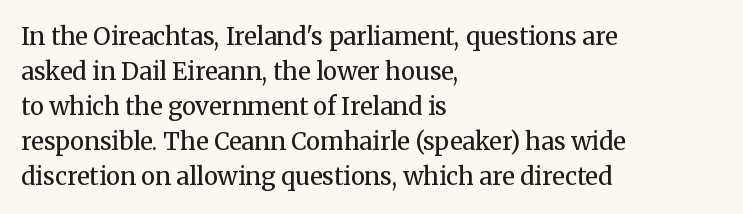
{"italic": "no", "bold": "no", "underline": "no", "align": "left", "line_spacing": "normal", "line_spacing_ratio": 1.46, "letter_spacing": "normal", "letter_spacing_em": 0.0, "glyph_px": 24}
